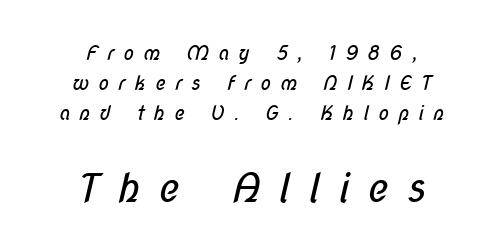
Q: Is the text bold? A: No.
Q: Is the typeface a serif or a sans-serif typeface? A: Sans-serif.
Q: Is the text underlined? A: No.
Q: How is the paragraph aligned? A: Centered.
Q: Is the spacing between letters normal or unusually wide? A: Unusually wide.
Q: Is the spacing between lines tight, normal or loose? A: Normal.
Q: Which block of text is set in a larger size, the first (top) or the second (bottom)? A: The second (bottom) one.
Q: Width (condensed, normal, or wide)? A: Condensed.
Q: Stroke contrast? A: Low.
Q: x-height? A: Medium.
Q: Monospaced? A: No.
